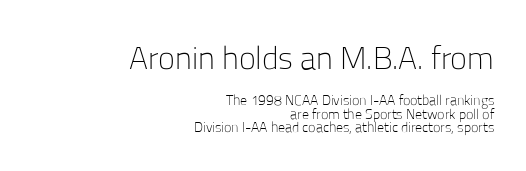
Q: Is the text bold? A: No.
Q: Is the text italic (slanted)? A: No, it is upright.
Q: Is the typeface a serif or a sans-serif typeface? A: Sans-serif.
Q: Is the text underlined? A: No.
Q: How is the paragraph aligned? A: Right-aligned.
Q: Is the spacing between letters normal or unusually wide? A: Normal.
Q: Is the spacing between lines tight, normal or loose? A: Tight.
Q: Which block of text is set in a larger size, the first (top) or the second (bottom)? A: The first (top) one.
Q: Width (condensed, normal, or wide)? A: Normal.
Q: Stroke contrast? A: Low.
Q: x-height? A: Medium.
Q: Monospaced? A: No.
